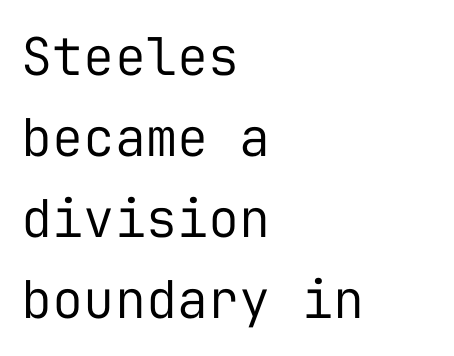
The face used here is a sans, in the tradition of grotesques and geometrics. The weight would be labelled regular, book, light, or lighter still. You can tell it's not italic because the verticals are truly vertical. Each row of text sits above clean, open space. Honestly, the row spacing looks completely unremarkable.
